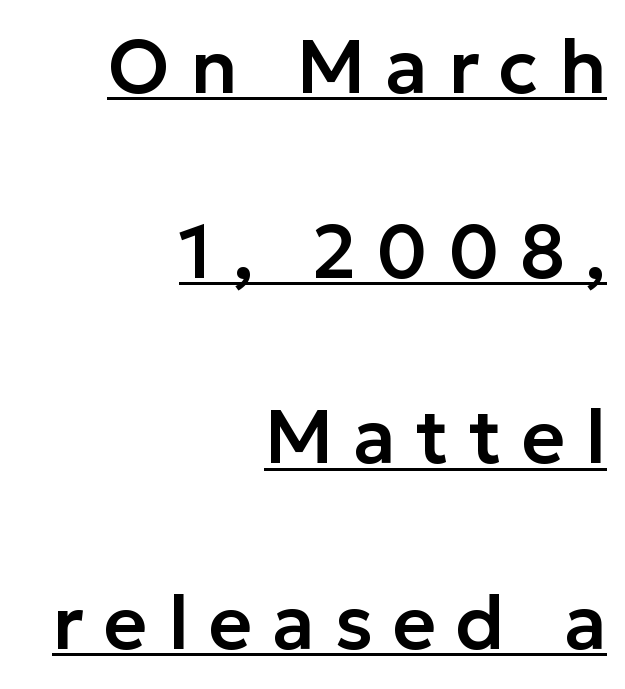
The image shows 75 px sans-serif type, upright; set right-aligned, loose line spacing (2.47x), unusually wide letter spacing (+0.27 em), underlined; low stroke contrast and a medium x-height.
